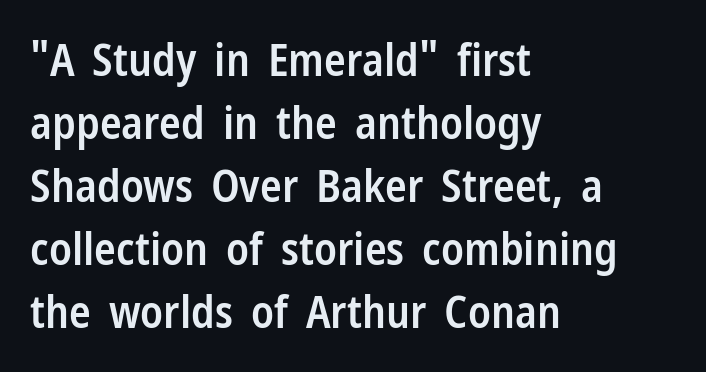
Q: Is the text bold? A: Semi-bold.
Q: Is the text italic (slanted)? A: No, it is upright.
Q: Is the typeface a serif or a sans-serif typeface? A: Sans-serif.
Q: Is the text underlined? A: No.
Q: How is the paragraph aligned? A: Left-aligned.
Q: Is the spacing between letters normal or unusually wide? A: Normal.
Q: Is the spacing between lines tight, normal or loose? A: Normal.
Q: Width (condensed, normal, or wide)? A: Condensed.
Q: Stroke contrast? A: Low.
Q: x-height? A: Medium.
Q: Monospaced? A: No.
